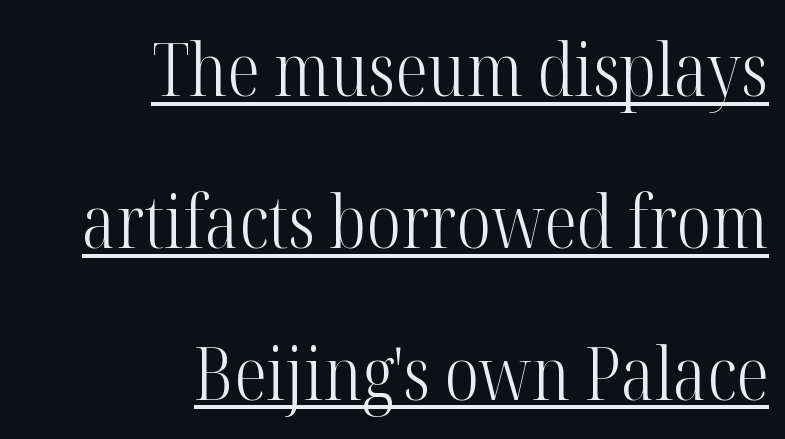
{"serif": "yes", "italic": "no", "bold": "no", "weight": "light", "width": "condensed", "stroke_contrast": "high", "x_height": "medium", "monospaced": "no", "underline": "yes", "align": "right", "line_spacing": "loose", "line_spacing_ratio": 2.08, "letter_spacing": "normal", "letter_spacing_em": 0.0, "glyph_px": 73}
